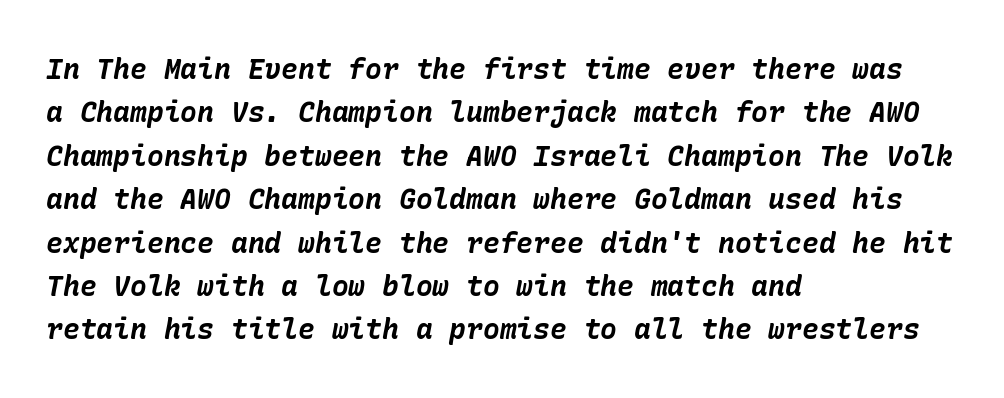
Q: Is the text bold? A: Yes.
Q: Is the text italic (slanted)? A: Yes, it leans right by about 10 degrees.
Q: Is the text underlined? A: No.
Q: How is the paragraph aligned? A: Left-aligned.
Q: Is the spacing between letters normal or unusually wide? A: Normal.
Q: Is the spacing between lines tight, normal or loose? A: Normal.
Q: Width (condensed, normal, or wide)? A: Normal.
Q: Stroke contrast? A: Low.
Q: x-height? A: Medium.
